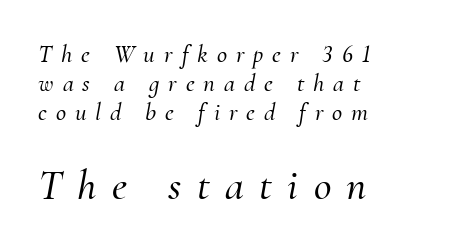
This is serif lettering, the kind often seen in printed books. Which margin do the lines hug? The left one — the right edge is uneven. Note the varied advance widths — an 'i' is clearly narrower than an 'm'. The specimen omits any rule beneath the text block's lines. Characters are canted at an angle relative to the baseline's perpendicular. Caption: upper text group reduced, lower text group enlarged.
